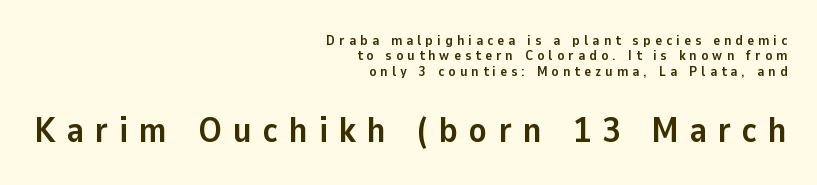
The image shows 36 px semibold sans-serif type, upright; set right-aligned, tight line spacing (1.09x), unusually wide letter spacing (+0.31 em), not underlined; the second (bottom) block is 2.57x larger; low stroke contrast and a medium x-height.
